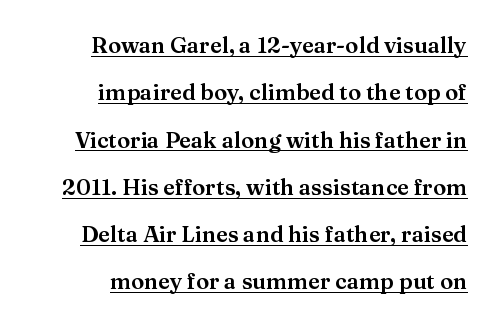
Does extra space separate the letters? No, they use regular spacing. Layout note: lines flush right. Nope, not italic — everything's standing straight. Has an underline been added? It has. In terms of leading, this rendering errs on the spacious side.
